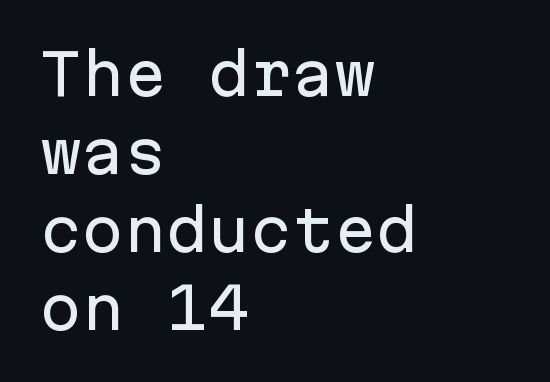
{"serif": "no", "italic": "no", "width": "normal", "stroke_contrast": "low", "x_height": "medium", "monospaced": "yes", "underline": "no", "align": "left", "line_spacing": "normal", "line_spacing_ratio": 1.39, "letter_spacing": "normal", "letter_spacing_em": 0.0, "glyph_px": 56}
